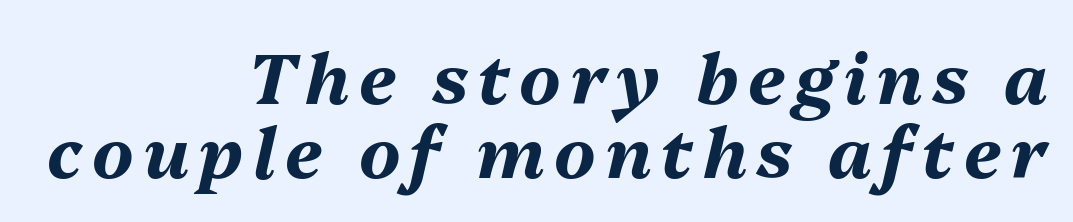
{"italic": "yes", "lean": "right", "slant_degrees": 13, "bold": "yes", "weight": "bold", "width": "normal", "stroke_contrast": "medium", "x_height": "medium", "monospaced": "no", "underline": "no", "align": "right", "line_spacing": "tight", "line_spacing_ratio": 1.06, "glyph_px": 70}
